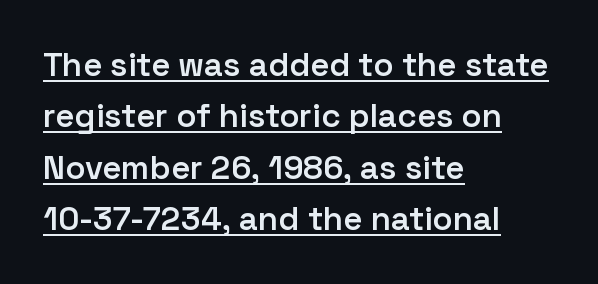
The lettering stays uniformly vertical, giving the passage a roman look. The letters advance in unequal steps, a hallmark of proportional type. Teacher's note: observe the even left margin — that is flush-left alignment. Vertical spacing — default.
